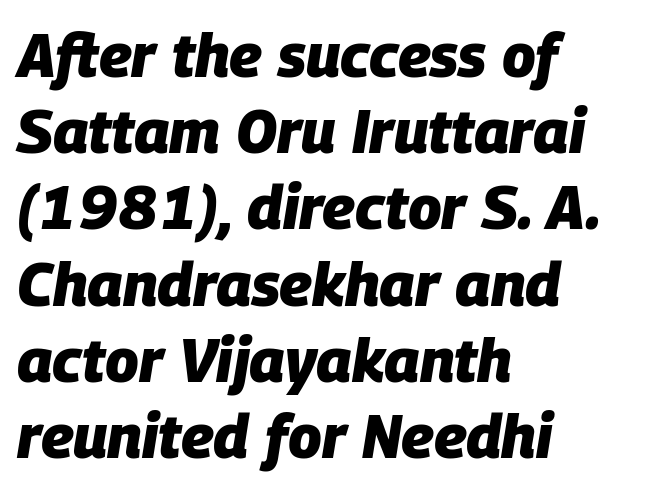
The image shows 61 px heavy type, italic (leaning right); set left-aligned, normal line spacing (1.25x), normal letter spacing, not underlined; low stroke contrast and a large x-height.
